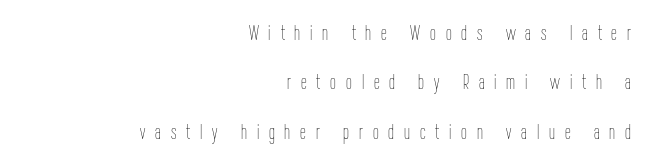
The image shows 21 px text type, upright; set right-aligned, loose line spacing (2.35x), unusually wide letter spacing (+0.47 em), not underlined.
